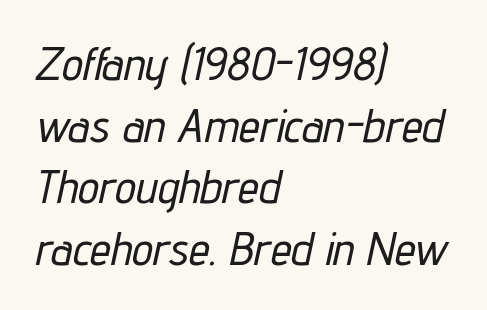
{"italic": "yes", "lean": "right", "slant_degrees": 12, "width": "condensed", "stroke_contrast": "low", "x_height": "medium", "monospaced": "no", "underline": "no", "align": "left", "line_spacing": "normal", "line_spacing_ratio": 1.31, "letter_spacing": "normal", "letter_spacing_em": 0.0, "glyph_px": 47}
